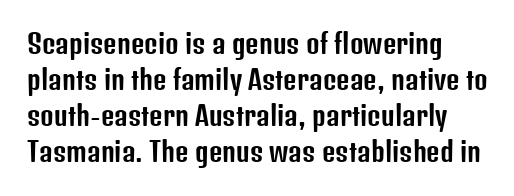
Descender tails drop into unmarked territory. This is the regular roman posture of the typeface. Nobody touched the tracking dial on this one. Regular leading.
